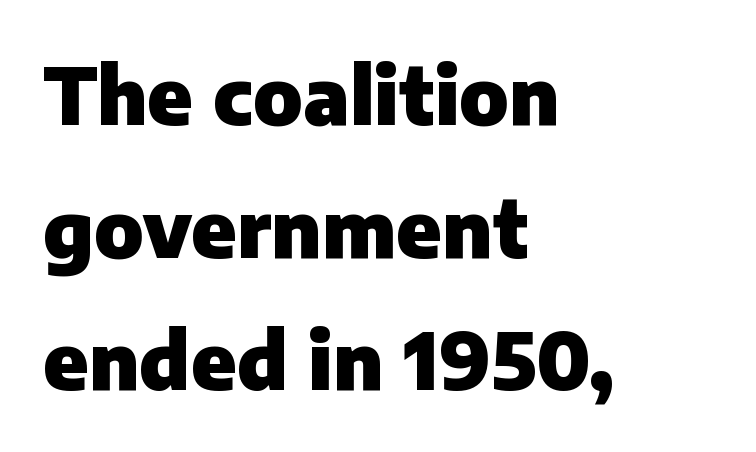
The image shows 79 px heavy sans-serif type, upright; set left-aligned, normal line spacing (1.68x), normal letter spacing, not underlined; low stroke contrast and a medium x-height.
